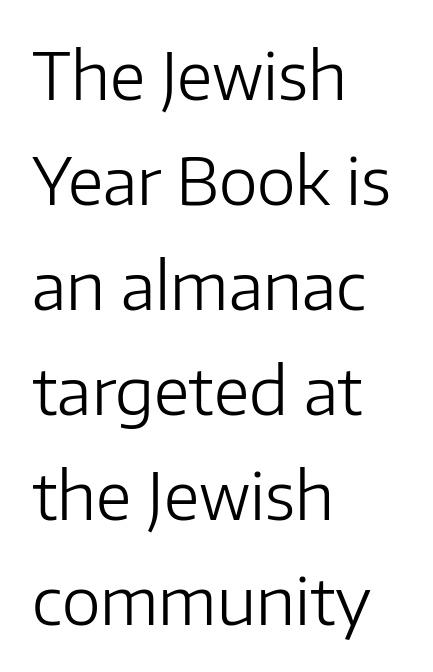
Rule under the text: the space is simply empty. Rendered with straight, roman letterforms. Unlike a traditional serif, this face leaves its strokes unadorned. These lines are rendered in a variable-pitch font. Leftover space on each line is placed entirely after the last word.
